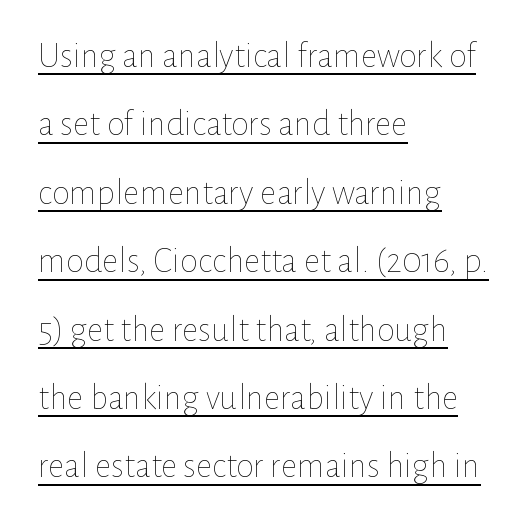
The image shows 36 px thin type, upright; set left-aligned, loose line spacing (1.9x), normal letter spacing, underlined; low stroke contrast and a medium x-height.
